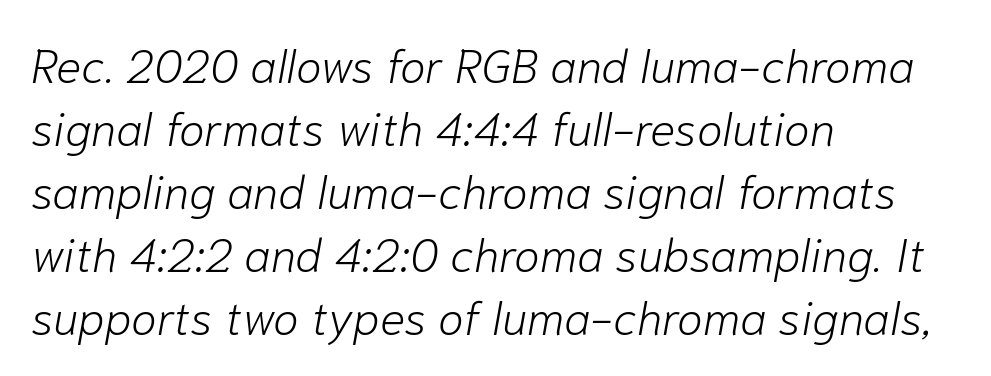
Q: Is the text bold? A: No.
Q: Is the text italic (slanted)? A: Yes, it leans right by about 10 degrees.
Q: Is the text underlined? A: No.
Q: How is the paragraph aligned? A: Left-aligned.
Q: Is the spacing between letters normal or unusually wide? A: Normal.
Q: Is the spacing between lines tight, normal or loose? A: Normal.
Q: Width (condensed, normal, or wide)? A: Normal.
Q: Stroke contrast? A: Low.
Q: x-height? A: Medium.
Q: Monospaced? A: No.
